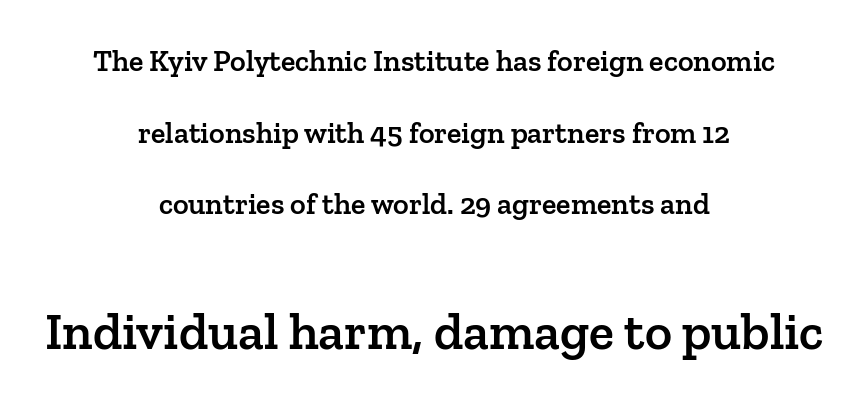
The image shows 52 px semibold serif type, upright; set centered, loose line spacing (2.39x), normal letter spacing, not underlined; the second (bottom) block is 1.73x larger; low stroke contrast and a medium x-height.
